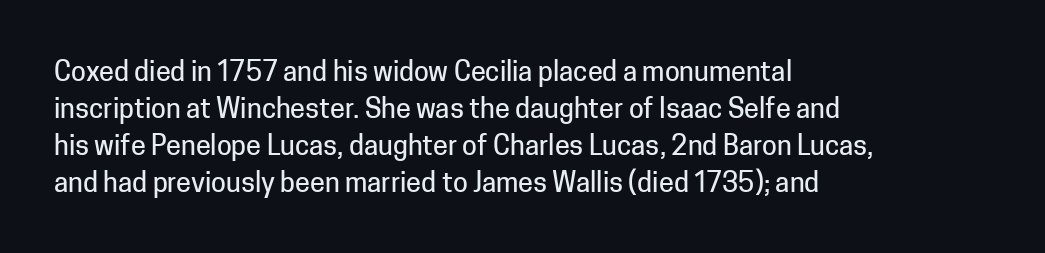
The image shows 27 px text type, upright; set left-aligned, normal line spacing (1.37x), normal letter spacing, not underlined.
